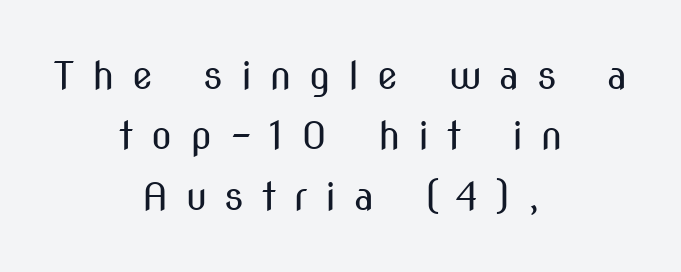
{"serif": "no", "italic": "no", "bold": "no", "weight": "regular", "width": "condensed", "stroke_contrast": "medium", "x_height": "medium", "monospaced": "no", "underline": "no", "align": "center", "line_spacing": "normal", "line_spacing_ratio": 1.59, "letter_spacing": "wide", "letter_spacing_em": 0.47, "glyph_px": 38}
